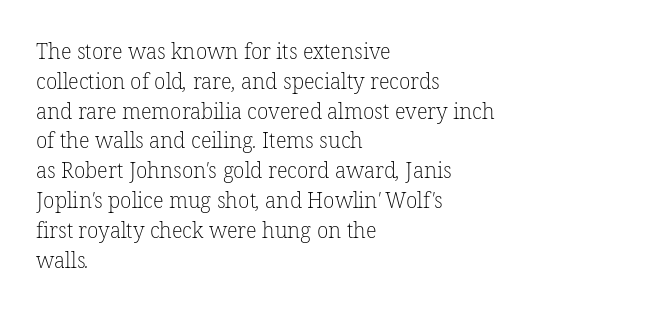
The image shows 21 px text type; set left-aligned, normal line spacing (1.42x), normal letter spacing, not underlined.
